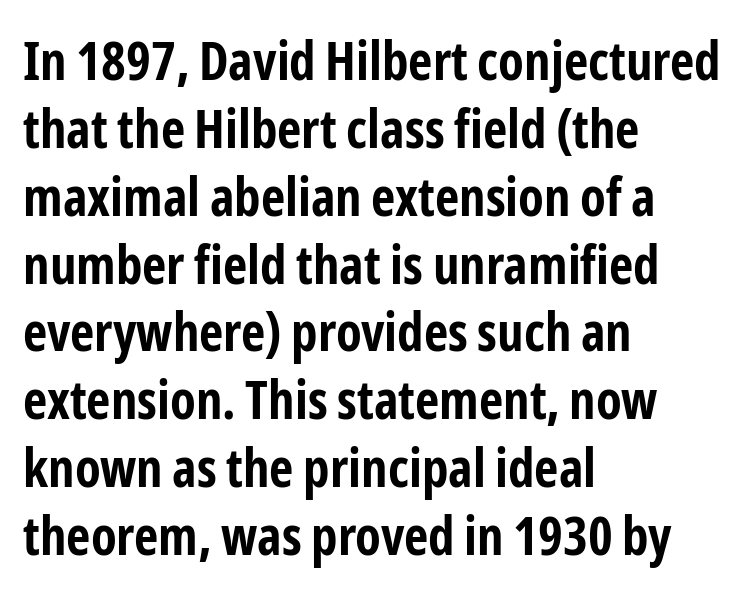
The image shows 53 px bold, condensed sans-serif type, upright; set left-aligned, normal line spacing (1.28x), normal letter spacing, not underlined; low stroke contrast and a medium x-height.
